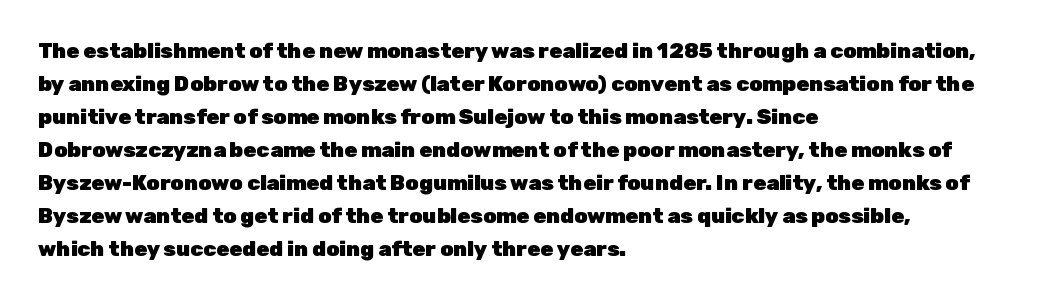
{"italic": "no", "bold": "yes", "underline": "no", "align": "left", "line_spacing": "normal", "line_spacing_ratio": 1.57, "letter_spacing": "normal", "letter_spacing_em": 0.0, "glyph_px": 21}
